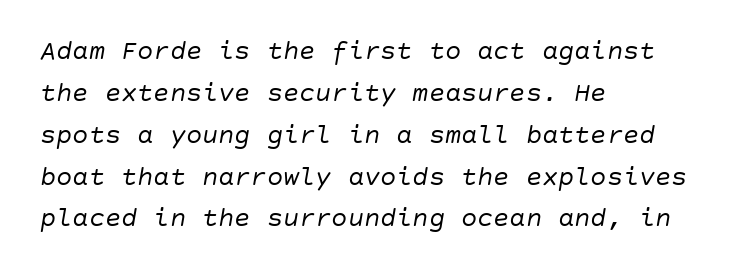
Descender tails drop into unmarked territory. You could call the tracking neutral — neither tight nor loose. Each new line begins a customary step beneath the previous one. Compared with ordinary roman type, these characters are visibly tilted. The paragraph has a hard left edge and a soft right edge.
